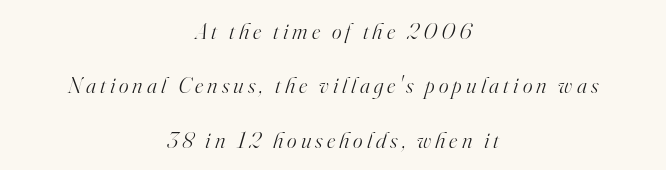
Tall strokes in this sample are angled rather than plumb. Leading: increased. Honestly, there is no underline to notice here at all. Is the stroke heavy? The answer is a plain regular-or-lighter. The setting favours the middle, as headings and verse often do.
